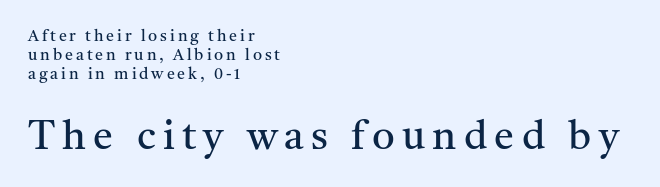
Q: Is the text bold? A: No.
Q: Is the text italic (slanted)? A: No, it is upright.
Q: Is the typeface a serif or a sans-serif typeface? A: Serif.
Q: Is the text underlined? A: No.
Q: How is the paragraph aligned? A: Left-aligned.
Q: Which block of text is set in a larger size, the first (top) or the second (bottom)? A: The second (bottom) one.
Q: Width (condensed, normal, or wide)? A: Normal.
Q: Stroke contrast? A: Medium.
Q: x-height? A: Medium.
Q: Monospaced? A: No.
